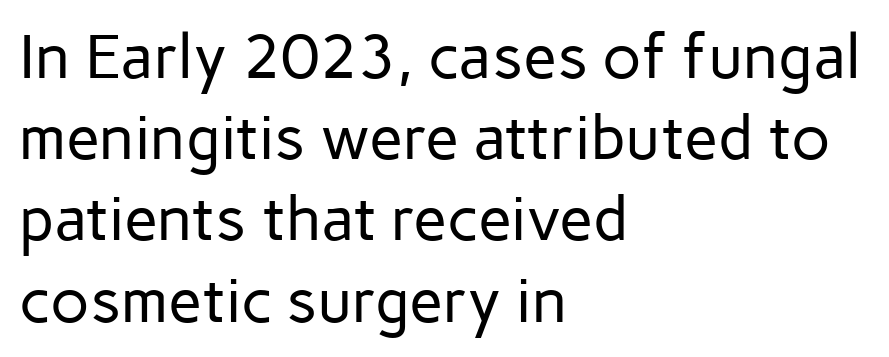
The image shows 62 px regular-weight sans-serif type, upright; set left-aligned, normal line spacing (1.31x), normal letter spacing, not underlined; low stroke contrast and a medium x-height.
